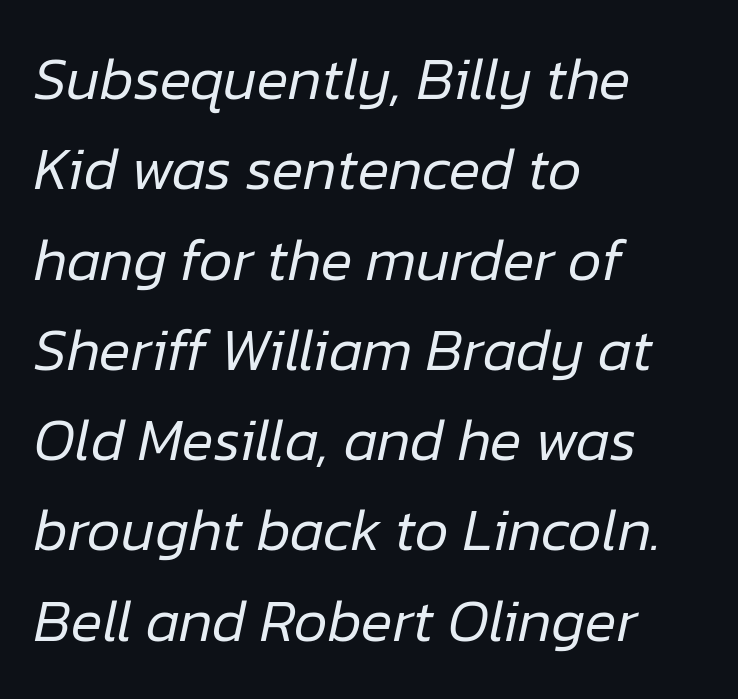
If you drew a ruler down the left edge, every line would touch it. Leading: standard. The space beneath each line is pristine and unruled. Tall strokes in this sample are angled rather than plumb. Caption: standard tracking, unaltered. Stem width sits at or under what a default text font uses.
